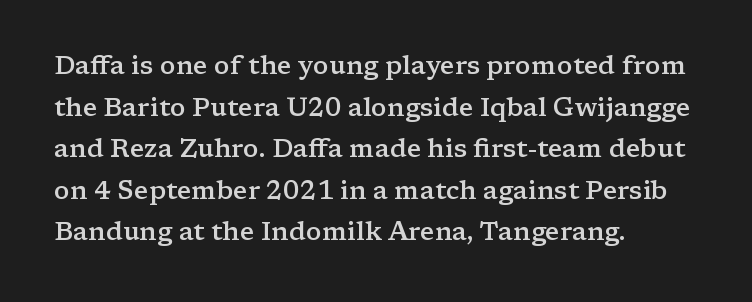
The image shows 26 px text type, upright; set left-aligned, normal line spacing (1.6x), normal letter spacing, not underlined.
